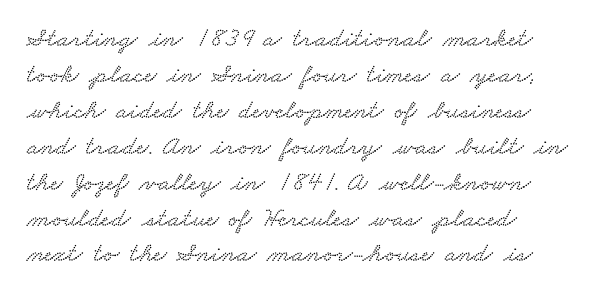
The image shows 27 px text type; set normal line spacing (1.33x), normal letter spacing, not underlined.
